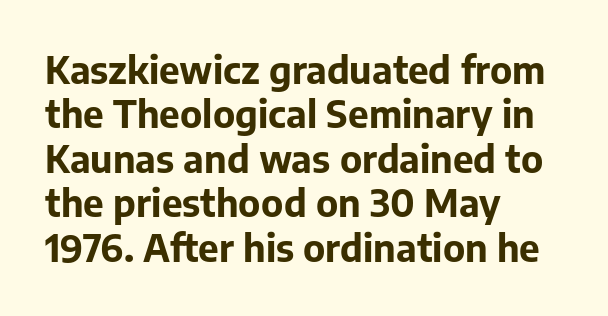
Do the characters align in a grid? No, the font is proportional. Casual observation: everything's shoved over to the left. Tracking here is standard; glyphs follow each other at the usual distance. What weight is shown? A full bold with thick strokes. Words float on clear page, feet unadorned. Italic? Not at all — the glyphs are vertical.
